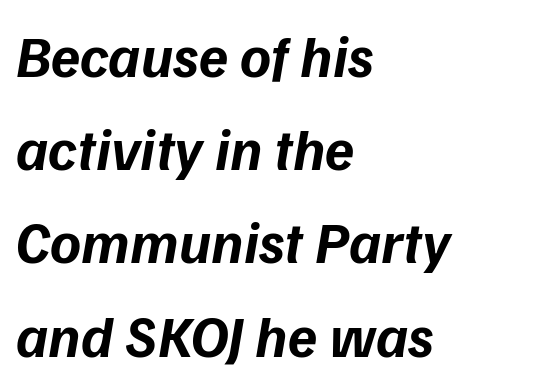
{"italic": "yes", "lean": "right", "slant_degrees": 9, "bold": "yes", "weight": "bold", "width": "normal", "stroke_contrast": "low", "x_height": "medium", "monospaced": "no", "underline": "no", "align": "left", "line_spacing": "normal", "line_spacing_ratio": 1.58, "letter_spacing": "normal", "letter_spacing_em": 0.0, "glyph_px": 59}
